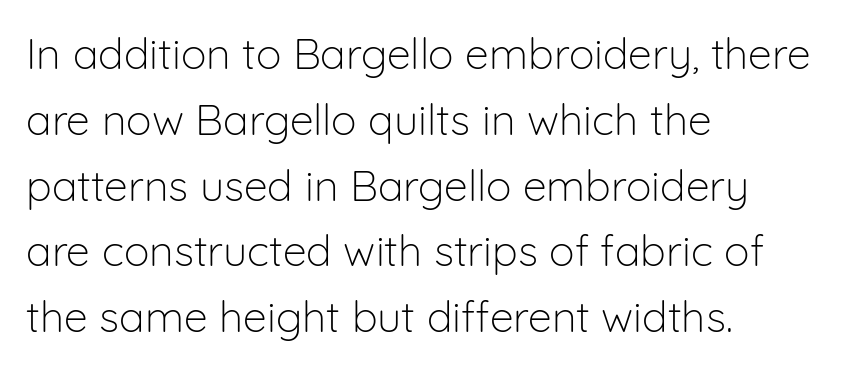
{"serif": "no", "italic": "no", "bold": "no", "weight": "light", "width": "normal", "stroke_contrast": "low", "x_height": "medium", "monospaced": "no", "underline": "no", "align": "left", "line_spacing": "normal", "line_spacing_ratio": 1.53, "letter_spacing": "normal", "letter_spacing_em": 0.0, "glyph_px": 43}
